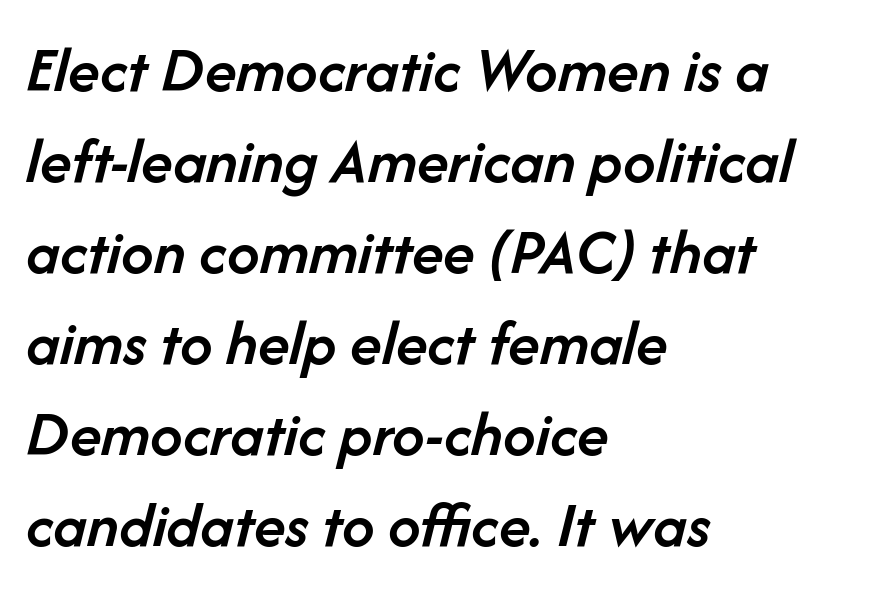
Look at the tracking — it's just the regular setting, nothing added. Looks like regular typesetting: each glyph gets only the width it needs. The rag falls on the right side of this text block. Regular leading. Slant detected: the letters are inclined.
